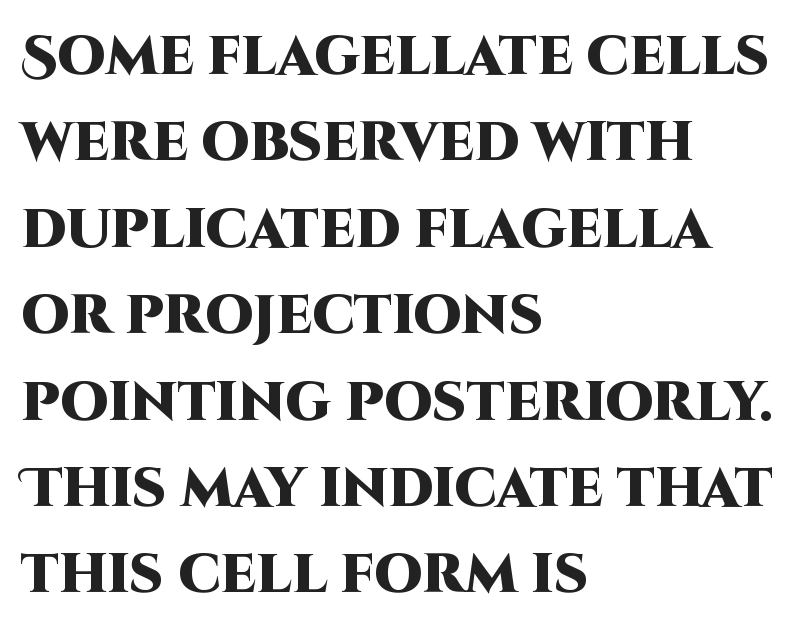
Q: Is the text bold? A: Yes.
Q: Is the text italic (slanted)? A: No, it is upright.
Q: Is the typeface a serif or a sans-serif typeface? A: Sans-serif.
Q: Is the text underlined? A: No.
Q: How is the paragraph aligned? A: Left-aligned.
Q: Is the spacing between letters normal or unusually wide? A: Normal.
Q: Is the spacing between lines tight, normal or loose? A: Normal.
Q: Width (condensed, normal, or wide)? A: Normal.
Q: Stroke contrast? A: High.
Q: x-height? A: Large.
Q: Monospaced? A: No.
